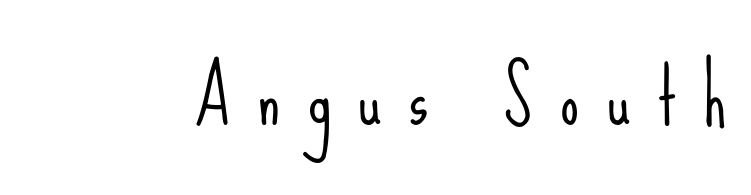
Compared with a typical body face, this is equally light or lighter still. You can tell it's not italic because the verticals are truly vertical. Here the designer chose a conventional face with non-uniform glyph widths. Between one letter and the next there's a generous, obvious gap.
